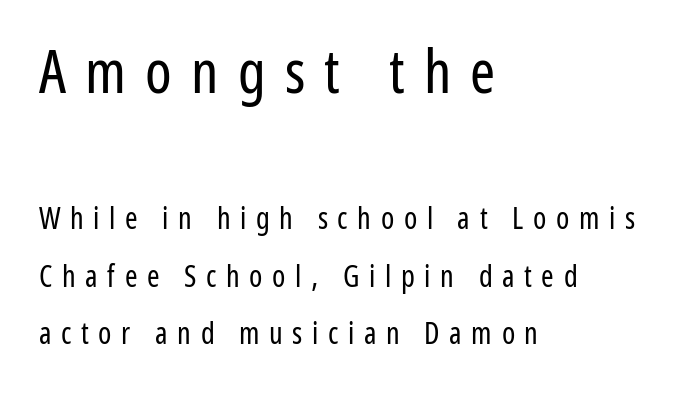
Q: Is the text bold? A: No.
Q: Is the text italic (slanted)? A: No, it is upright.
Q: Is the typeface a serif or a sans-serif typeface? A: Sans-serif.
Q: Is the text underlined? A: No.
Q: How is the paragraph aligned? A: Left-aligned.
Q: Is the spacing between letters normal or unusually wide? A: Unusually wide.
Q: Is the spacing between lines tight, normal or loose? A: Loose.
Q: Which block of text is set in a larger size, the first (top) or the second (bottom)? A: The first (top) one.
Q: Width (condensed, normal, or wide)? A: Condensed.
Q: Stroke contrast? A: Low.
Q: x-height? A: Medium.
Q: Monospaced? A: No.
